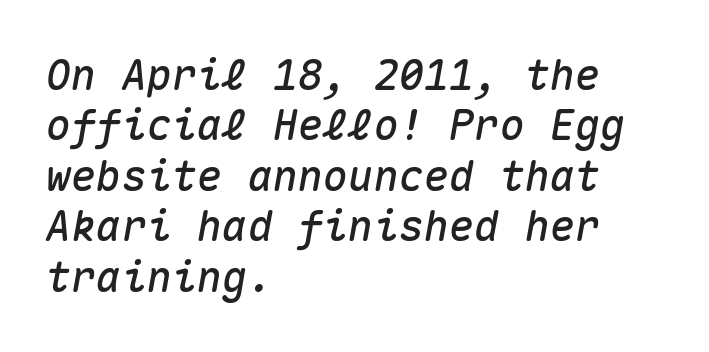
No word sits above an underline. A typesetter would call this monospace, since all characters share one set width. The passage is arranged the way most books set body copy — flush left. The lettering tilts uniformly, giving the passage an italic look. Spacing between characters is what you'd get straight out of the box.
